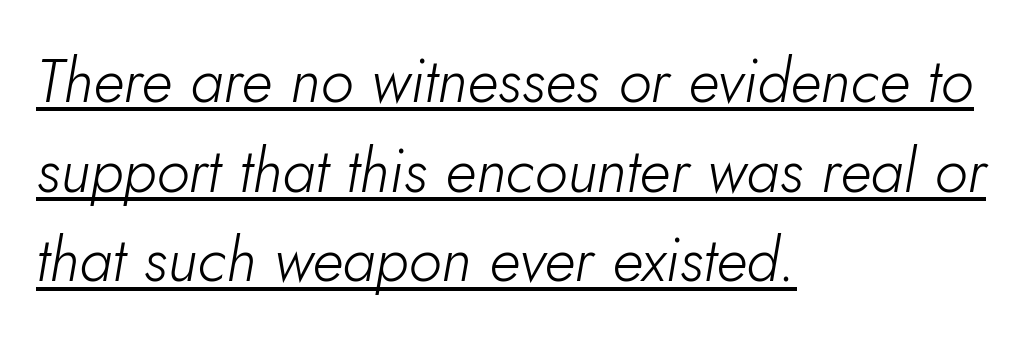
{"italic": "yes", "lean": "right", "slant_degrees": 5, "bold": "no", "weight": "light", "width": "normal", "stroke_contrast": "low", "x_height": "small", "monospaced": "no", "underline": "yes", "align": "left", "line_spacing": "normal", "line_spacing_ratio": 1.47, "letter_spacing": "normal", "letter_spacing_em": 0.0, "glyph_px": 61}
